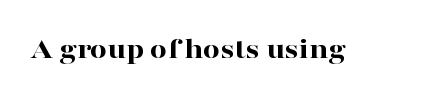
Q: Is the text bold? A: Yes.
Q: Is the text italic (slanted)? A: No, it is upright.
Q: Is the typeface a serif or a sans-serif typeface? A: Serif.
Q: Is the text underlined? A: No.
Q: Is the spacing between letters normal or unusually wide? A: Normal.
Q: Width (condensed, normal, or wide)? A: Wide.
Q: Stroke contrast? A: High.
Q: x-height? A: Medium.
Q: Monospaced? A: No.
